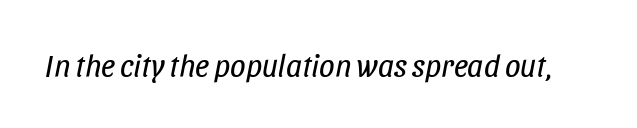
Yep, that's italic — everything's leaning. The strokes carry an ordinary text weight at most. Rule under the text: the space is simply empty. What stands out about the letter spacing? Nothing — it is the standard amount. A typesetter would call this proportional, since set widths differ per character.
